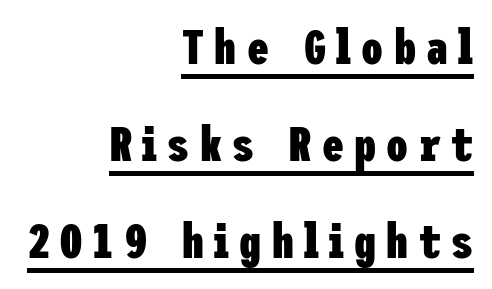
Observe the absence of serifs on each vertical stroke in this sample. The sample's only ornament is a line tracing under the words. You can tell it's not italic because the verticals are truly vertical. The passage shown is emphatically bold. Vertical spacing — loose.
